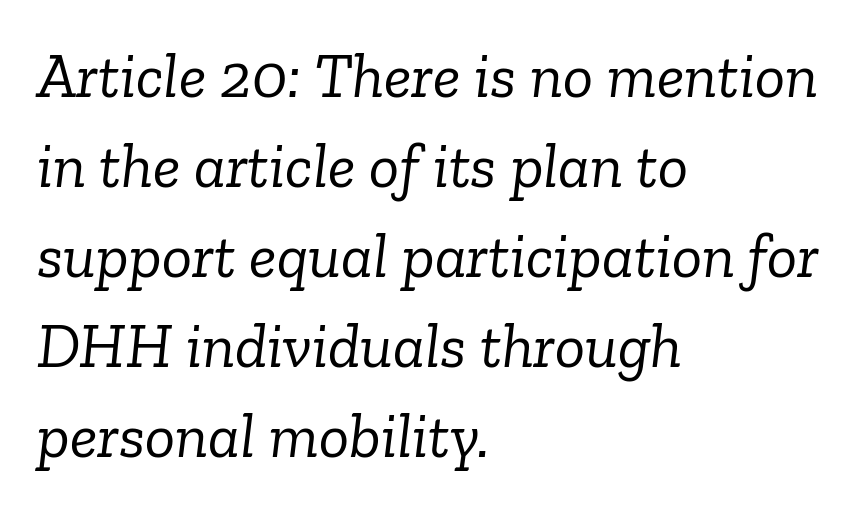
The image shows 63 px light serif type, italic (leaning right); set left-aligned, normal line spacing (1.43x), normal letter spacing, not underlined; low stroke contrast and a medium x-height.
